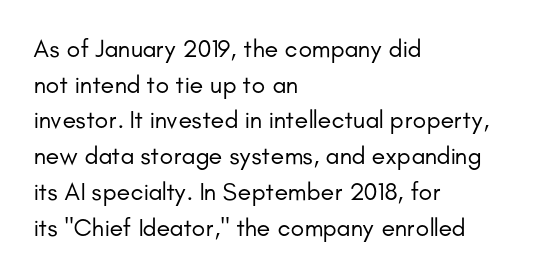
Q: Is the text bold? A: No.
Q: Is the text italic (slanted)? A: No, it is upright.
Q: Is the text underlined? A: No.
Q: How is the paragraph aligned? A: Left-aligned.
Q: Is the spacing between letters normal or unusually wide? A: Normal.
Q: Is the spacing between lines tight, normal or loose? A: Normal.
